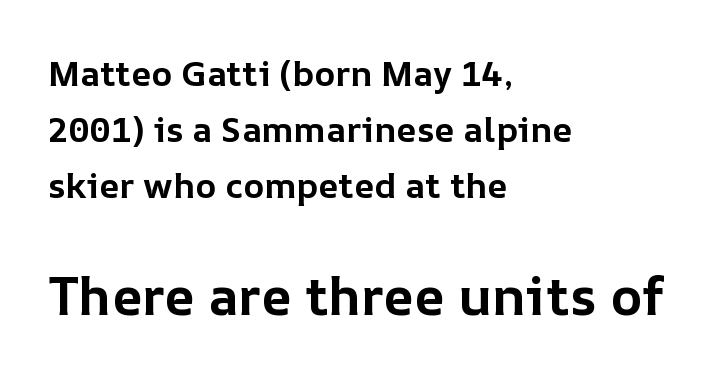
The image shows 53 px bold type, upright; set left-aligned, normal line spacing (1.6x), normal letter spacing, not underlined; the second (bottom) block is 1.51x larger; low stroke contrast and a medium x-height.
